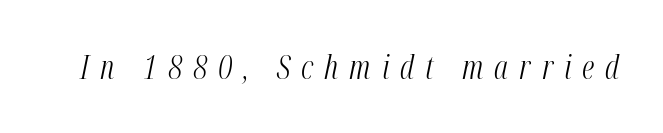
Q: Is the text bold? A: No.
Q: Is the text italic (slanted)? A: Yes, it leans right by about 12 degrees.
Q: Is the text underlined? A: No.
Q: Is the spacing between letters normal or unusually wide? A: Unusually wide.
Q: Width (condensed, normal, or wide)? A: Condensed.
Q: Stroke contrast? A: Medium.
Q: x-height? A: Medium.
Q: Monospaced? A: No.
